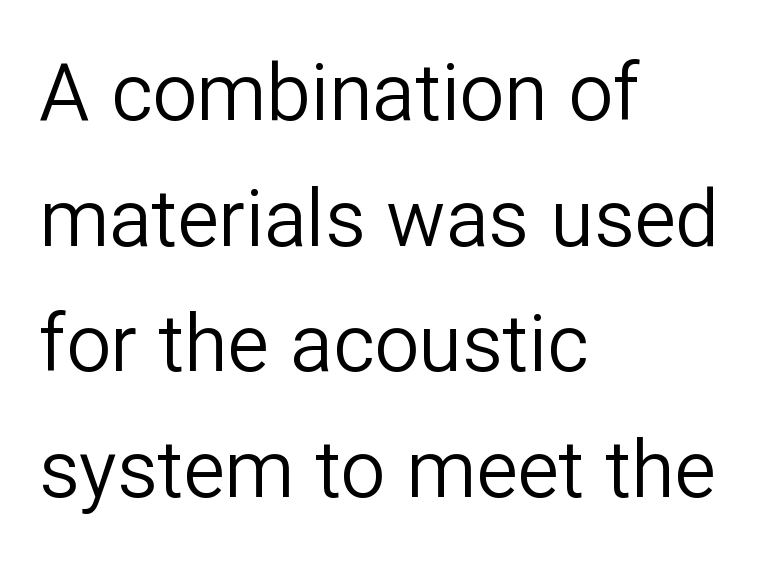
The image shows 79 px regular-weight sans-serif type, upright; set left-aligned, normal line spacing (1.59x), normal letter spacing, not underlined; low stroke contrast and a medium x-height.
